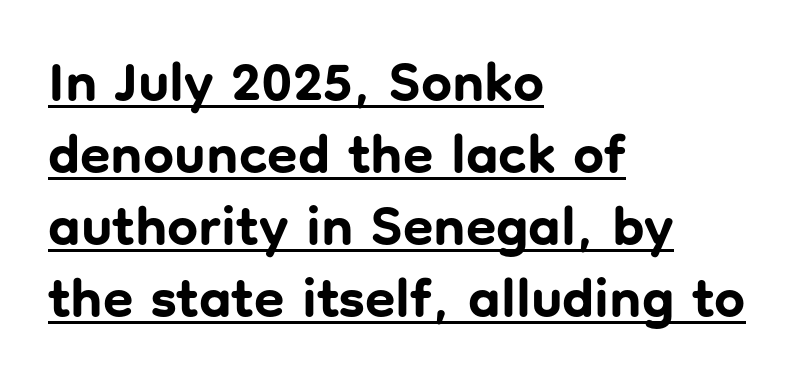
Q: Is the text bold? A: Yes.
Q: Is the text italic (slanted)? A: No, it is upright.
Q: Is the typeface a serif or a sans-serif typeface? A: Sans-serif.
Q: Is the text underlined? A: Yes.
Q: How is the paragraph aligned? A: Left-aligned.
Q: Is the spacing between letters normal or unusually wide? A: Normal.
Q: Is the spacing between lines tight, normal or loose? A: Normal.
Q: Width (condensed, normal, or wide)? A: Normal.
Q: Stroke contrast? A: Low.
Q: x-height? A: Medium.
Q: Monospaced? A: No.
